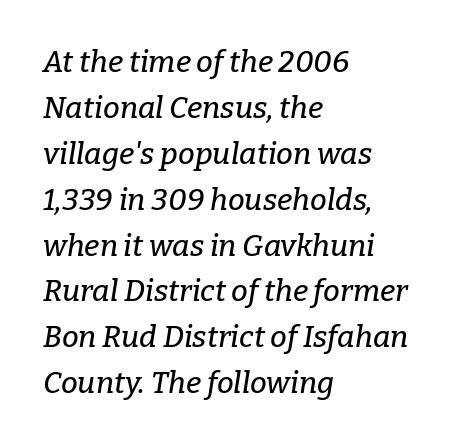
The image shows 30 px serif type, italic (leaning right); set left-aligned, normal line spacing (1.53x), normal letter spacing, not underlined; low stroke contrast and a medium x-height.
